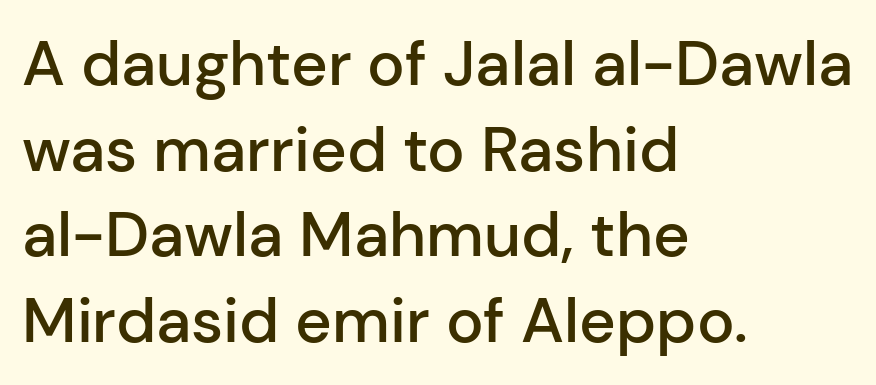
The face used here is proportionally spaced, like ordinary book or web type. The passage shown is not underscored anywhere. I'd describe the lettering as semibold — firm but not a full bold. Alignment: flush left. You can tell from the bare stems that sans-serif type was used.
